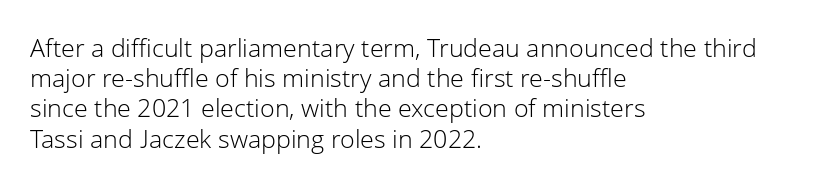
In terms of posture, this sample is upright. The rendering keeps characters at their native spacing. Caption: face not bold, strokes unweighted. The string is rendered with underlining switched off. Horizontal alignment here is leftward, the default for most running prose.
